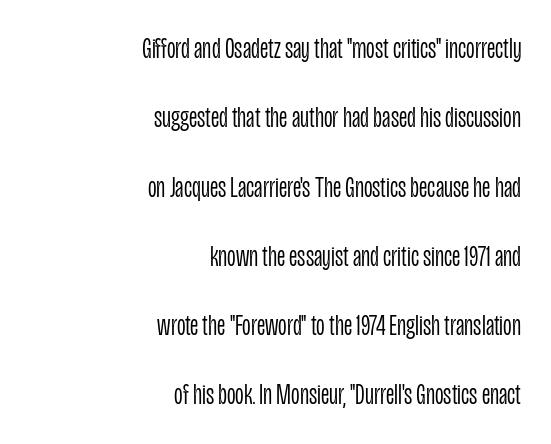
{"serif": "no", "italic": "no", "bold": "no", "weight": "light", "width": "condensed", "stroke_contrast": "low", "x_height": "large", "monospaced": "no", "underline": "no", "align": "right", "line_spacing": "loose", "line_spacing_ratio": 2.31, "letter_spacing": "normal", "letter_spacing_em": 0.0, "glyph_px": 30}
